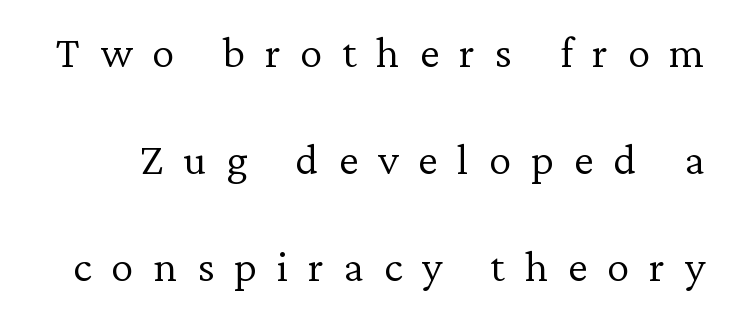
Note the varied advance widths — an 'i' is clearly narrower than an 'm'. Rule under the text: the space is simply empty. Notice the wide empty band between every row — that's loose leading. This reads as an unemphasized weight, regular at the heaviest.
